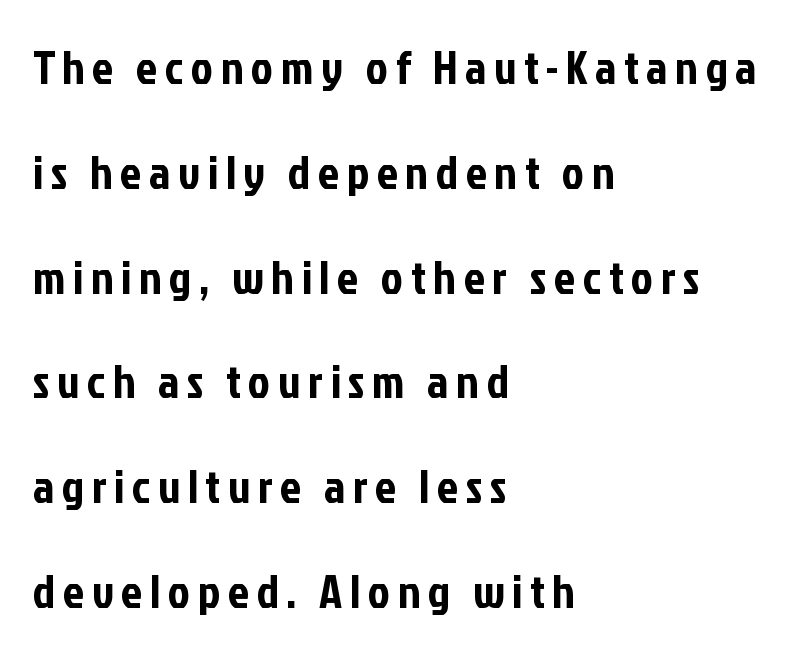
Q: Is the text italic (slanted)? A: No, it is upright.
Q: Is the typeface a serif or a sans-serif typeface? A: Sans-serif.
Q: Is the text underlined? A: No.
Q: How is the paragraph aligned? A: Left-aligned.
Q: Is the spacing between lines tight, normal or loose? A: Loose.
Q: Width (condensed, normal, or wide)? A: Condensed.
Q: Stroke contrast? A: Low.
Q: x-height? A: Medium.
Q: Monospaced? A: No.
